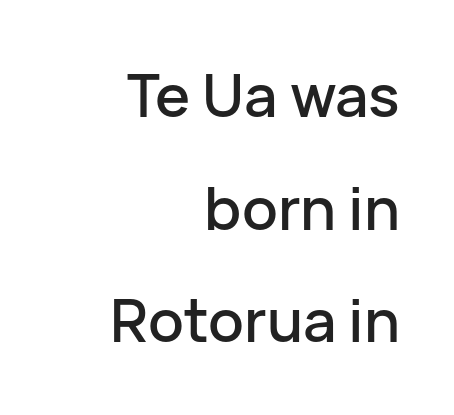
Q: Is the text italic (slanted)? A: No, it is upright.
Q: Is the typeface a serif or a sans-serif typeface? A: Sans-serif.
Q: Is the text underlined? A: No.
Q: How is the paragraph aligned? A: Right-aligned.
Q: Is the spacing between letters normal or unusually wide? A: Normal.
Q: Is the spacing between lines tight, normal or loose? A: Loose.
Q: Width (condensed, normal, or wide)? A: Normal.
Q: Stroke contrast? A: Low.
Q: x-height? A: Medium.
Q: Monospaced? A: No.
